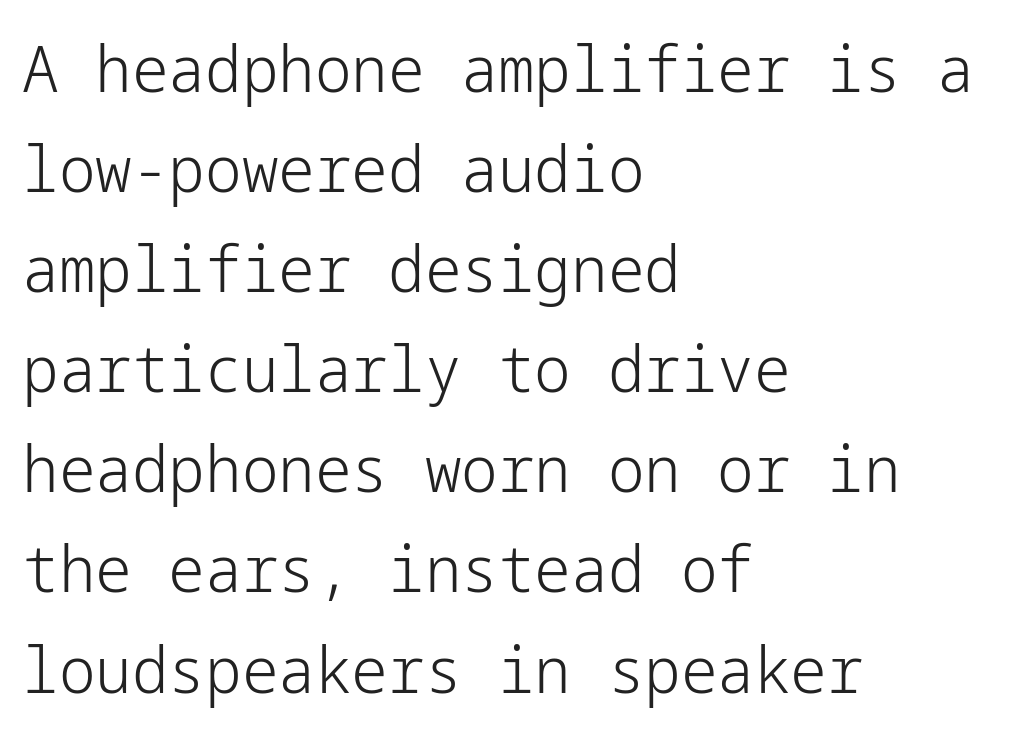
Does the leading feel generous? No, just average. The designer went with a sans here, leaving each stem footless. Unlike italic type, these characters show no tilt at all. This sample uses plain, unmodified letter spacing. Descender tails drop into unmarked territory.
